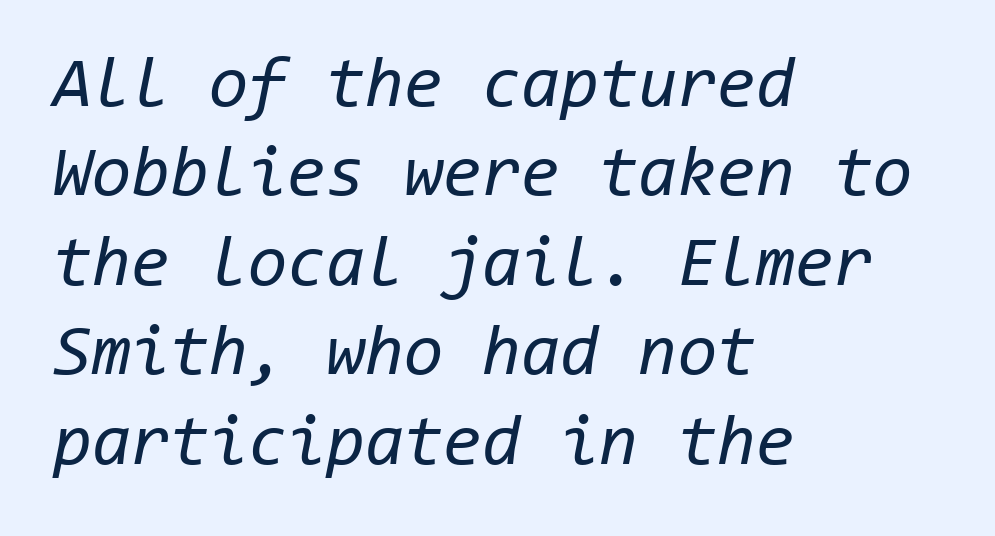
{"italic": "yes", "lean": "right", "slant_degrees": 11, "bold": "no", "weight": "regular", "width": "normal", "stroke_contrast": "low", "x_height": "medium", "monospaced": "yes", "underline": "no", "align": "left", "line_spacing": "normal", "line_spacing_ratio": 1.26, "letter_spacing": "normal", "letter_spacing_em": 0.0, "glyph_px": 71}
